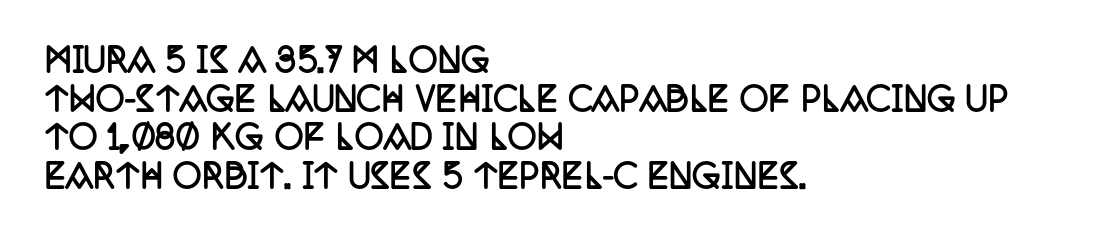
Character widths vary here, with narrow letters taking less room than wide ones. Letters rest on an invisible, unmarked baseline. The face used here is seriffed, in the tradition of book romans. The typesetting leans heavy: a genuine bold. The rag falls on the right side of this text block. Does the lettering tilt? It doesn't — this is upright.
